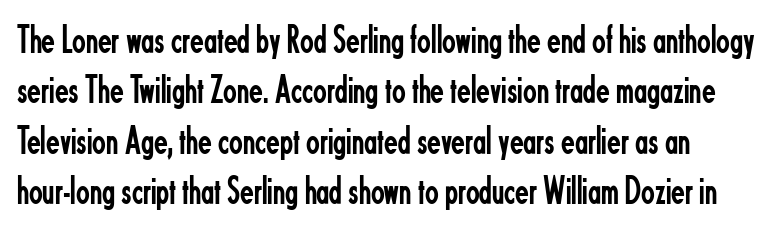
Do the characters align in a grid? No, the font is proportional. Letters have the restrained weight of plain body copy at most. Horizontal bands of white between lines are of average thickness. A typesetter would mark this as roman, not italic.
